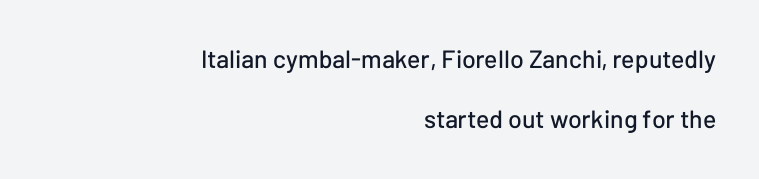
The text block is weighted toward the right margin, trailing off unevenly leftward. Style check: upright. Beneath every word, the page is bare. The designer dialed line spacing up above the default. Tracking value appears to be zero — textbook default spacing.
